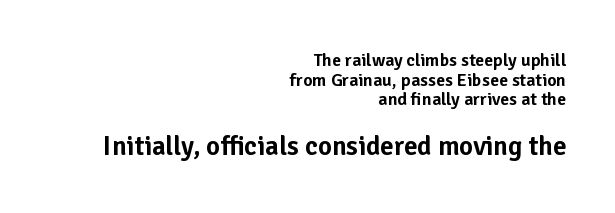
Q: Is the text italic (slanted)? A: No, it is upright.
Q: Is the text underlined? A: No.
Q: How is the paragraph aligned? A: Right-aligned.
Q: Is the spacing between letters normal or unusually wide? A: Normal.
Q: Is the spacing between lines tight, normal or loose? A: Tight.
Q: Which block of text is set in a larger size, the first (top) or the second (bottom)? A: The second (bottom) one.
